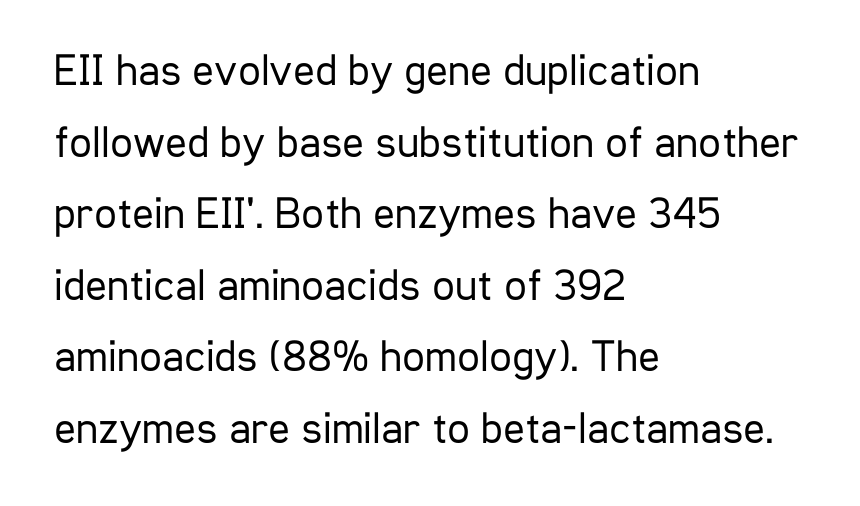
Q: Is the text bold? A: No.
Q: Is the text italic (slanted)? A: No, it is upright.
Q: Is the typeface a serif or a sans-serif typeface? A: Sans-serif.
Q: Is the text underlined? A: No.
Q: How is the paragraph aligned? A: Left-aligned.
Q: Is the spacing between letters normal or unusually wide? A: Normal.
Q: Is the spacing between lines tight, normal or loose? A: Normal.
Q: Width (condensed, normal, or wide)? A: Condensed.
Q: Stroke contrast? A: Low.
Q: x-height? A: Medium.
Q: Monospaced? A: No.
